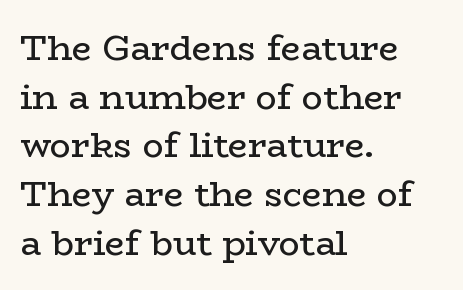
{"serif": "yes", "italic": "no", "bold": "no", "weight": "regular", "width": "wide", "stroke_contrast": "low", "x_height": "medium", "monospaced": "no", "underline": "no", "align": "left", "line_spacing": "normal", "line_spacing_ratio": 1.39, "letter_spacing": "normal", "letter_spacing_em": 0.0, "glyph_px": 35}
